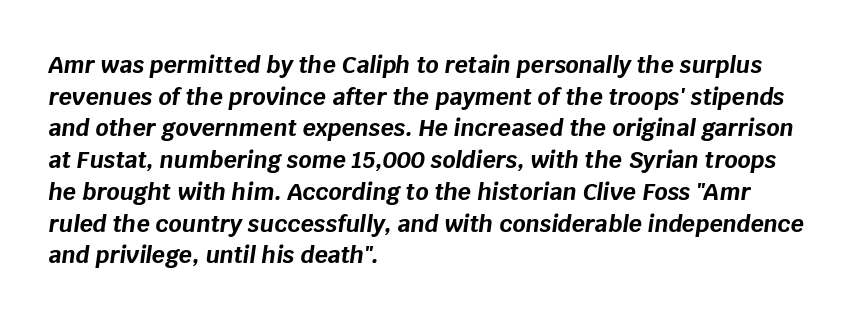
The image shows 23 px bold type, italic (leaning right); set left-aligned, normal line spacing (1.38x), normal letter spacing, not underlined.
